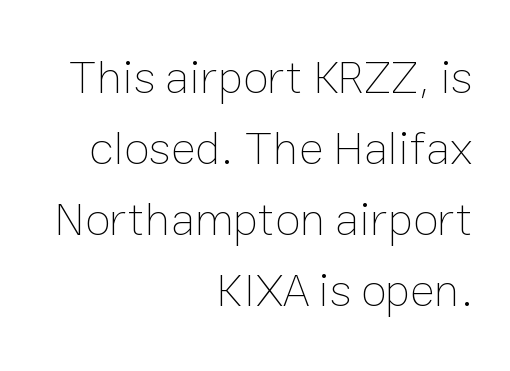
Evenly set lines give the paragraph a standard silhouette. Spacing verdict: proportional, widths tailored to each character. Clear beneath every line of the passage. The tracking reads as untouched default to a designer's eye. Vertical strokes here are truly vertical. The weight would be labelled regular, book, light, or lighter still.
